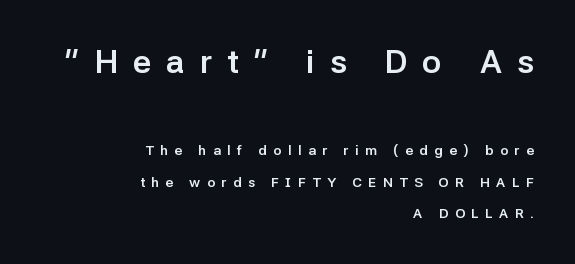
Posture: upright roman. Type size steps down from the first block to the second. The setting favours the right margin, as signatures and pull-quotes sometimes do. You could only call the tracking loose — the letters float apart.
